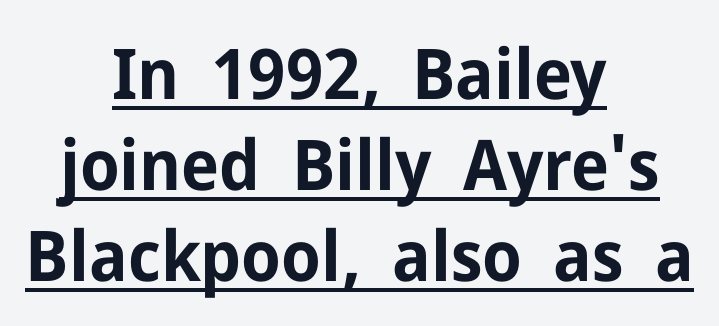
The image shows 70 px bold sans-serif type, upright; set centered, normal line spacing (1.3x), normal letter spacing, underlined; low stroke contrast and a medium x-height.
